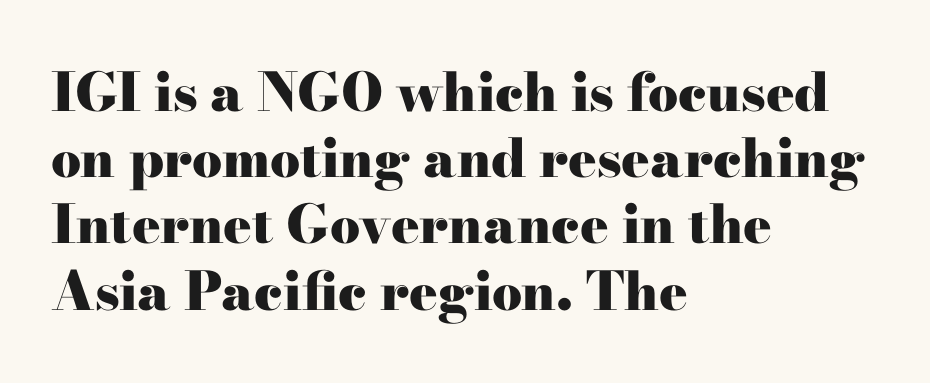
The zone under the glyphs is completely vacant. The gaps between neighbouring characters are ordinary and unremarkable. The rag falls on the right side of this text block. This sample uses a serif face. Here the designer chose a conventional face with non-uniform glyph widths.
